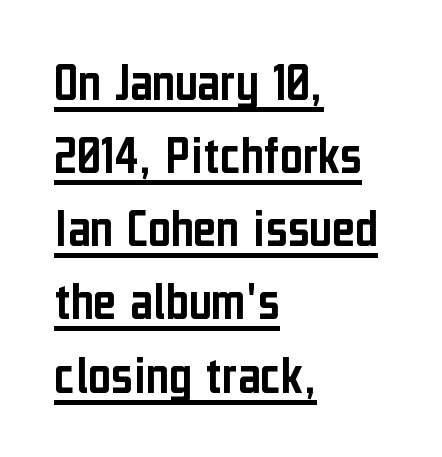
In terms of leading, this rendering sits right in the middle. The string is rendered with underlining switched on. These lines were composed using upright roman letters. This rendering employs a face without finishing strokes, i.e., a sans-serif.
